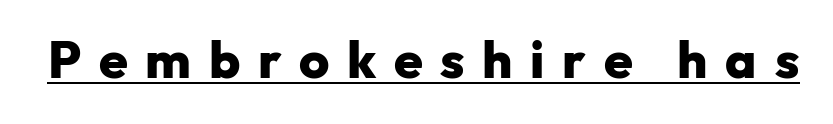
{"serif": "no", "italic": "no", "bold": "yes", "weight": "heavy", "width": "normal", "stroke_contrast": "low", "x_height": "medium", "monospaced": "no", "underline": "yes", "letter_spacing": "wide", "letter_spacing_em": 0.34, "glyph_px": 52}
